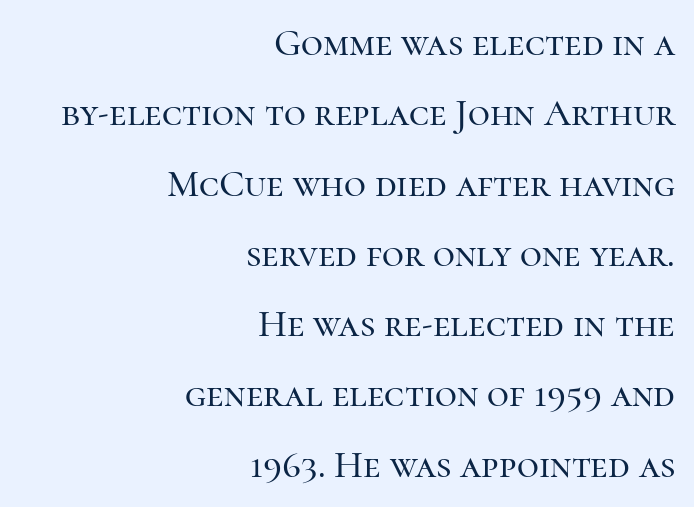
{"serif": "yes", "italic": "no", "width": "normal", "stroke_contrast": "high", "x_height": "medium", "monospaced": "no", "underline": "no", "align": "right", "line_spacing_ratio": 1.85, "letter_spacing": "normal", "letter_spacing_em": 0.0, "glyph_px": 38}
